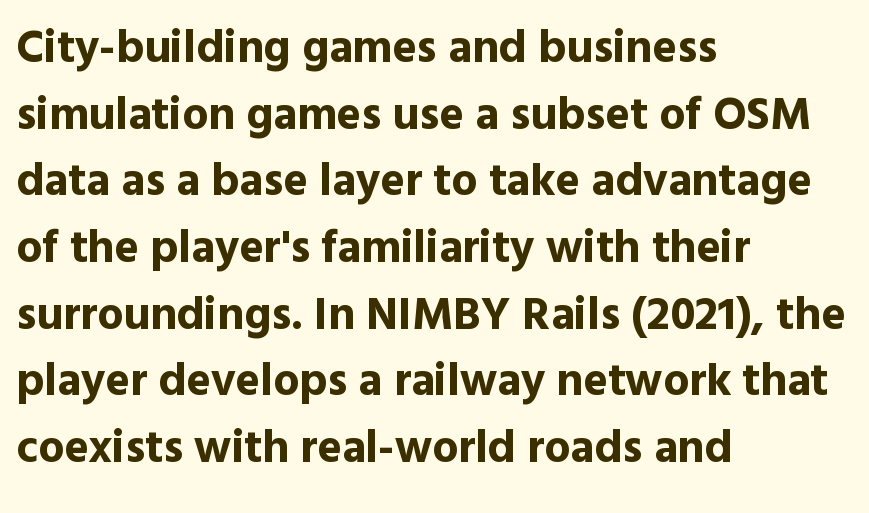
{"serif": "no", "italic": "no", "bold": "yes", "weight": "bold", "width": "normal", "x_height": "medium", "monospaced": "no", "underline": "no", "align": "left", "line_spacing": "normal", "line_spacing_ratio": 1.45, "letter_spacing": "normal", "letter_spacing_em": 0.0, "glyph_px": 46}
